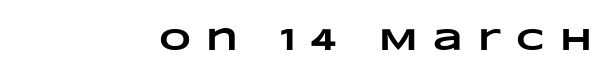
Is the letter spacing exaggerated? Yes — the characters are pushed far apart. Its strokes are broad and dark, the hallmark of bold type. The face used here is proportionally spaced, like ordinary book or web type. Words float on clear page, feet unadorned.
